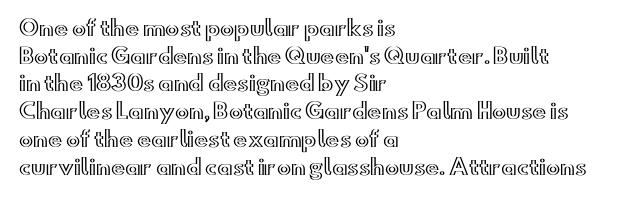
The image shows 21 px text type, upright; set left-aligned, normal line spacing (1.32x), normal letter spacing, not underlined.
